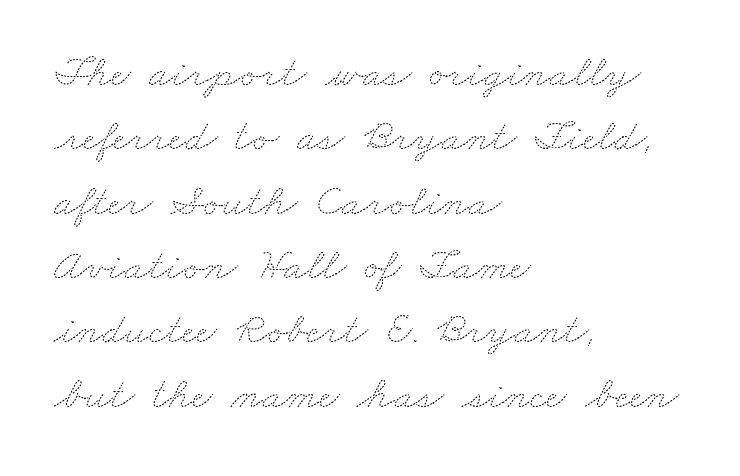
Q: Is the text bold? A: No.
Q: Is the text underlined? A: No.
Q: How is the paragraph aligned? A: Left-aligned.
Q: Is the spacing between letters normal or unusually wide? A: Normal.
Q: Is the spacing between lines tight, normal or loose? A: Normal.
Q: Width (condensed, normal, or wide)? A: Wide.
Q: Stroke contrast? A: Medium.
Q: x-height? A: Small.
Q: Monospaced? A: No.
